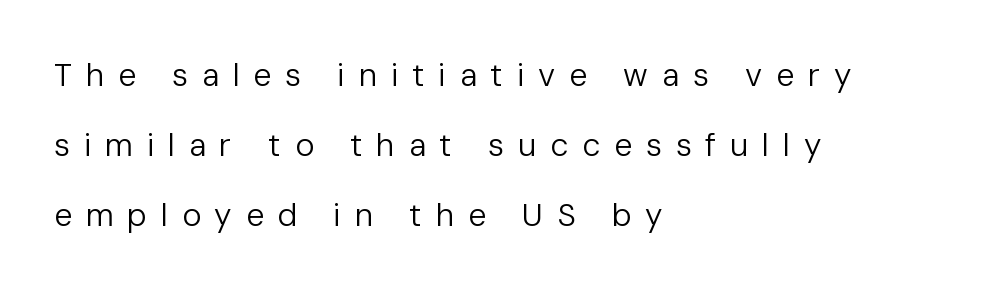
Q: Is the text bold? A: No.
Q: Is the text italic (slanted)? A: No, it is upright.
Q: Is the typeface a serif or a sans-serif typeface? A: Sans-serif.
Q: Is the text underlined? A: No.
Q: How is the paragraph aligned? A: Left-aligned.
Q: Is the spacing between letters normal or unusually wide? A: Unusually wide.
Q: Is the spacing between lines tight, normal or loose? A: Loose.
Q: Width (condensed, normal, or wide)? A: Normal.
Q: Stroke contrast? A: Low.
Q: x-height? A: Medium.
Q: Monospaced? A: No.
